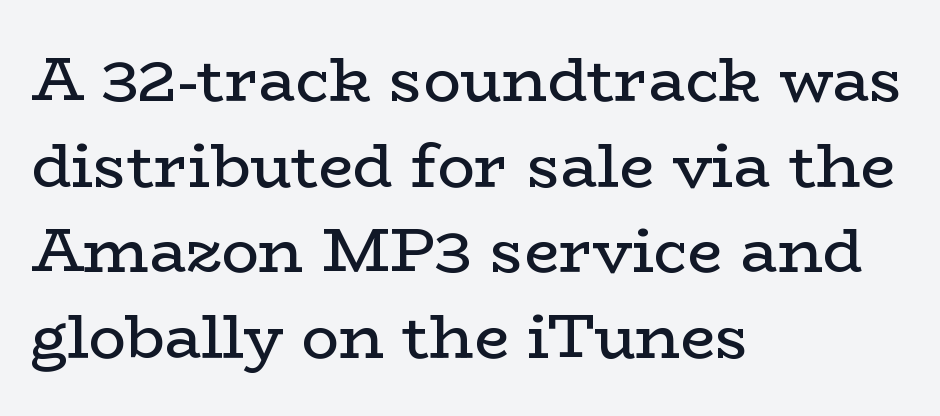
{"serif": "yes", "italic": "no", "bold": "no", "weight": "regular", "width": "wide", "stroke_contrast": "low", "x_height": "medium", "monospaced": "no", "underline": "no", "align": "left", "line_spacing": "normal", "line_spacing_ratio": 1.38, "letter_spacing": "normal", "letter_spacing_em": 0.0, "glyph_px": 62}
